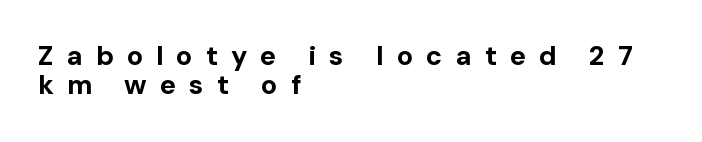
{"italic": "no", "bold": "yes", "underline": "no", "align": "left", "line_spacing": "tight", "line_spacing_ratio": 1.09, "letter_spacing": "wide", "letter_spacing_em": 0.48, "glyph_px": 27}
